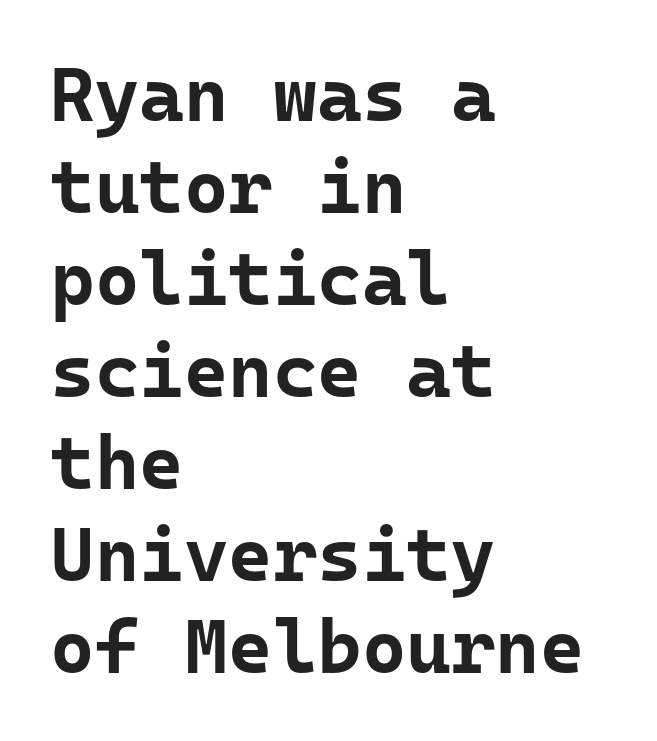
Q: Is the text bold? A: Yes.
Q: Is the text italic (slanted)? A: No, it is upright.
Q: Is the typeface a serif or a sans-serif typeface? A: Sans-serif.
Q: Is the text underlined? A: No.
Q: How is the paragraph aligned? A: Left-aligned.
Q: Is the spacing between letters normal or unusually wide? A: Normal.
Q: Width (condensed, normal, or wide)? A: Normal.
Q: Stroke contrast? A: Low.
Q: x-height? A: Medium.
Q: Monospaced? A: Yes.
